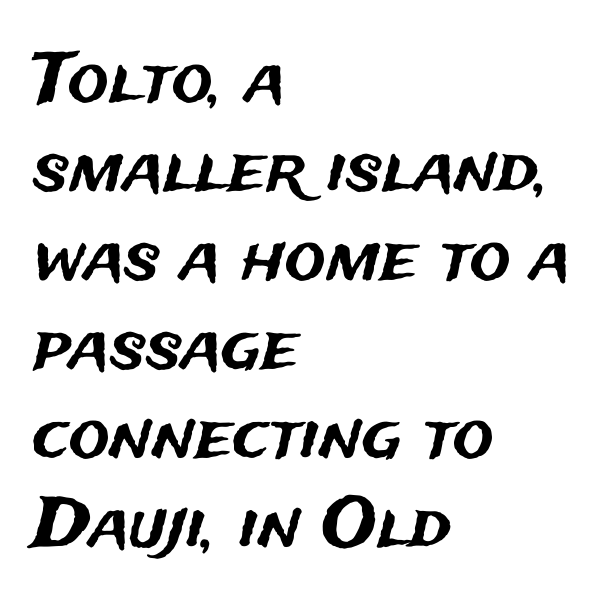
These lines are rendered in a variable-pitch font. Casual observation: everything's shoved over to the left. A typesetter would call this leading conventional body-copy spacing. Check the space under the baseline: it is left empty.
